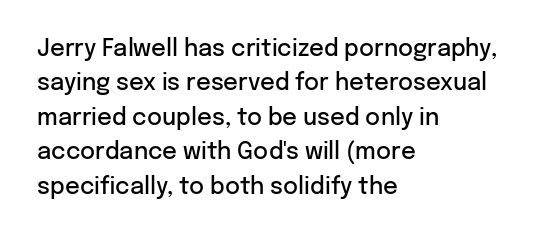
The image shows 23 px text type, upright; set left-aligned, normal line spacing (1.5x), normal letter spacing, not underlined.
